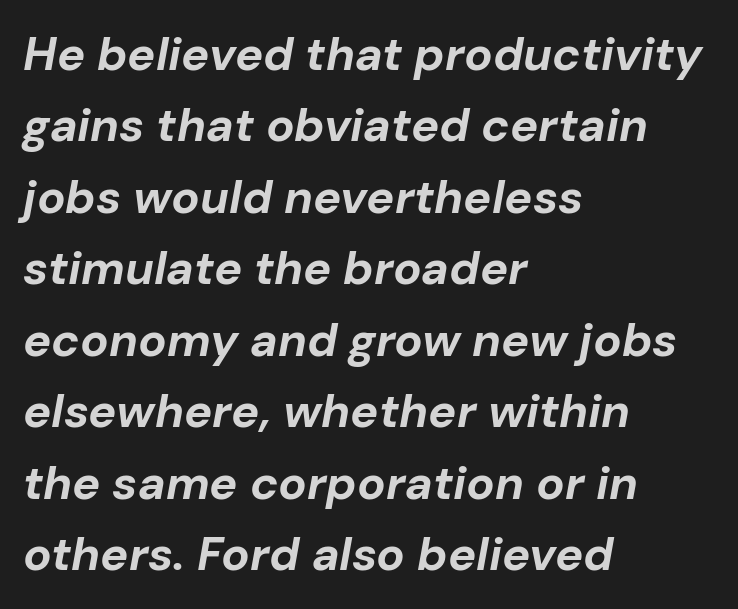
The image shows 47 px bold type, italic (leaning right); set left-aligned, normal line spacing (1.52x), normal letter spacing, not underlined; low stroke contrast and a medium x-height.
